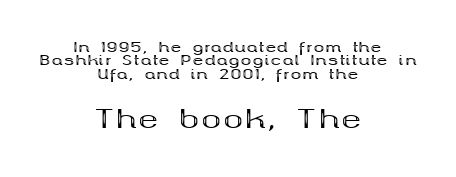
Is the type bold? Yes — the strokes are clearly thick and heavy. Typeset on center — no edge is straight. Reading top to bottom, the characters get bigger at the block break. The passage shown is not underscored anywhere. Do the letters lean? They stand straight.
